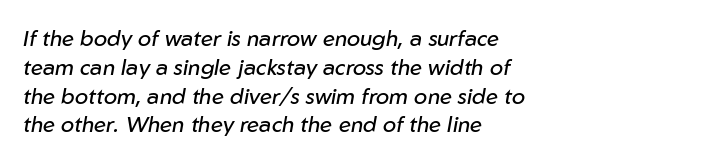
{"italic": "yes", "lean": "right", "slant_degrees": 10, "bold": "no", "underline": "no", "align": "left", "line_spacing": "normal", "line_spacing_ratio": 1.31, "letter_spacing": "normal", "letter_spacing_em": 0.0, "glyph_px": 22}
